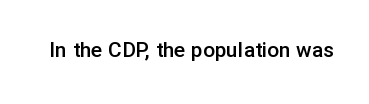
Q: Is the text bold? A: Semi-bold.
Q: Is the text italic (slanted)? A: No, it is upright.
Q: Is the text underlined? A: No.
Q: Is the spacing between letters normal or unusually wide? A: Normal.
